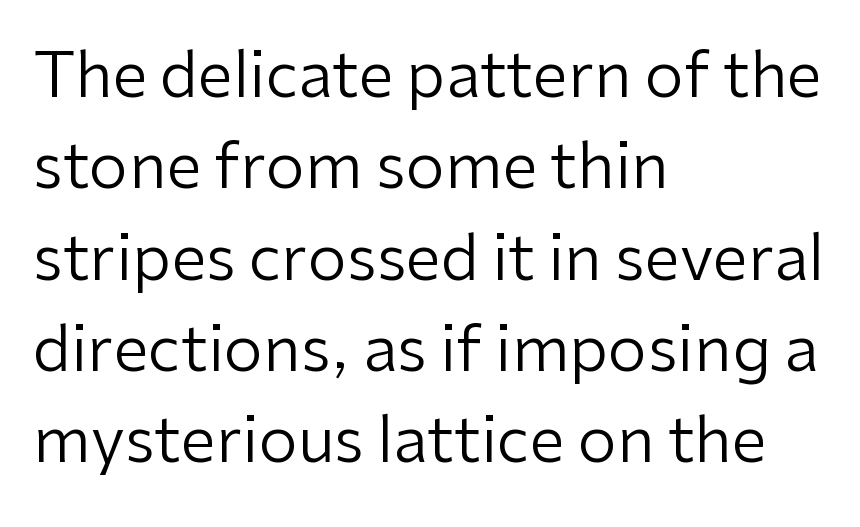
{"serif": "no", "italic": "no", "bold": "no", "weight": "regular", "width": "normal", "stroke_contrast": "low", "x_height": "medium", "monospaced": "no", "underline": "no", "align": "left", "line_spacing": "normal", "line_spacing_ratio": 1.45, "letter_spacing": "normal", "letter_spacing_em": 0.0, "glyph_px": 63}
